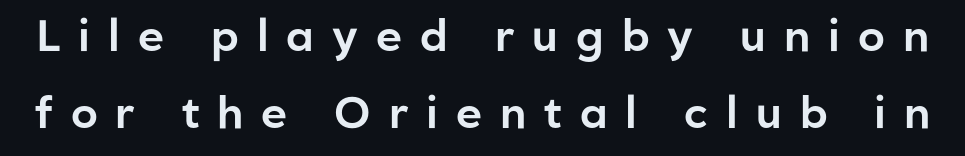
Regarding serifs, this sample does without them. Each letter keeps its own natural width here, so spacing adapts to shape. Only glyphs here, with clear space below each row. Is there any slant? The stems are plumb. The gaps between neighbouring characters are conspicuously large.
